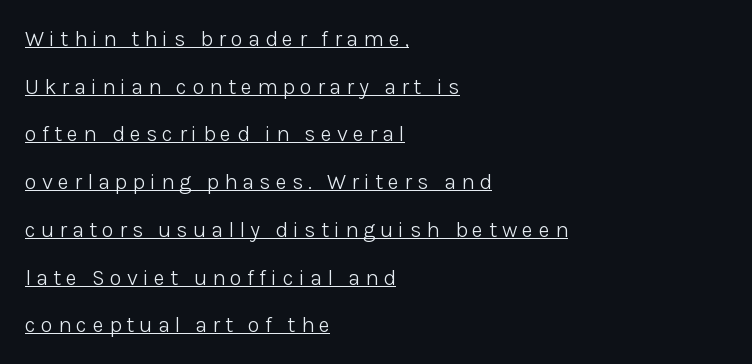
Q: Is the text bold? A: No.
Q: Is the text italic (slanted)? A: No, it is upright.
Q: Is the text underlined? A: Yes.
Q: How is the paragraph aligned? A: Left-aligned.
Q: Is the spacing between letters normal or unusually wide? A: Unusually wide.
Q: Is the spacing between lines tight, normal or loose? A: Loose.
